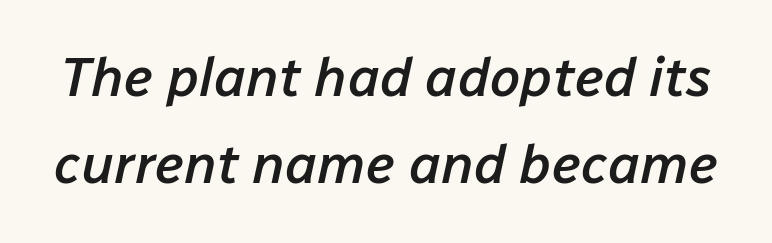
The image shows 55 px semibold type, italic (leaning right); set normal line spacing (1.59x), normal letter spacing, not underlined; low stroke contrast and a medium x-height.
